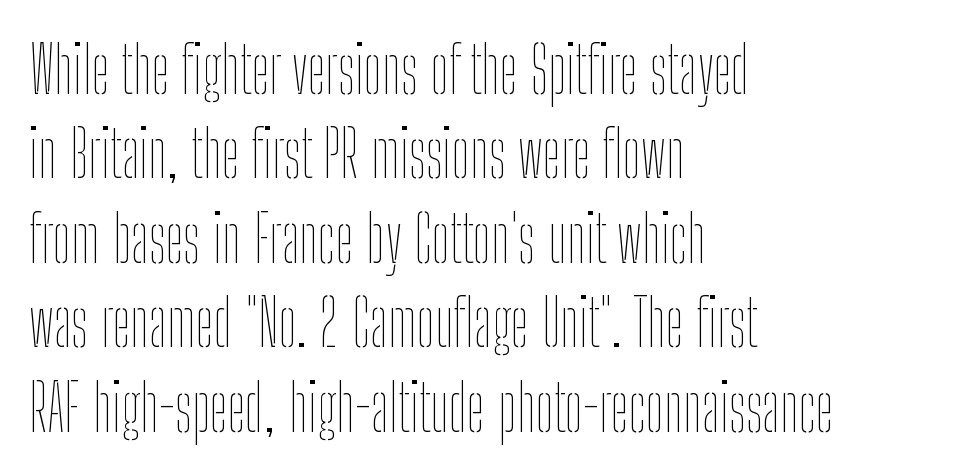
Honestly, the row spacing looks completely unremarkable. You can tell it's not italic because the verticals are truly vertical. Any mark beneath the type? The region is blank. These glyphs show unthickened strokes, regular width or finer. You could not count columns in this text — the font is proportionally spaced.
